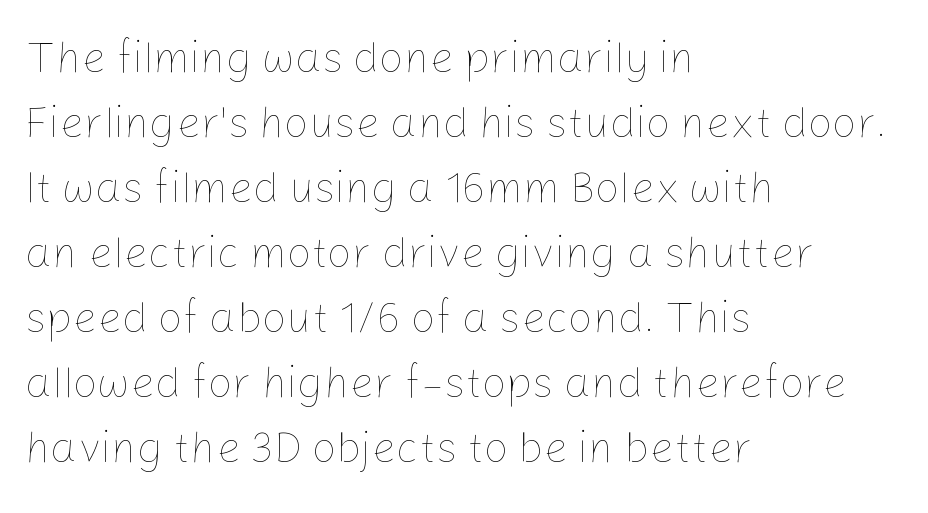
Observe the ordinary spacing: letters are neighbours, not strangers. This rendering features lettering with no underline. The weight would be labelled regular, book, light, or lighter still. Here the designer chose a conventional face with non-uniform glyph widths. Notice how the passage keeps a crisp vertical edge on the left only.
